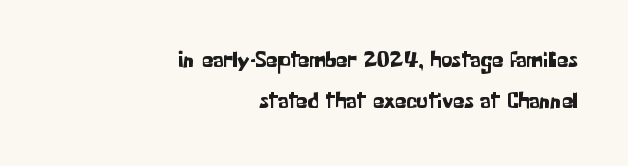
Q: Is the text italic (slanted)? A: No, it is upright.
Q: Is the text underlined? A: No.
Q: How is the paragraph aligned? A: Right-aligned.
Q: Is the spacing between letters normal or unusually wide? A: Normal.
